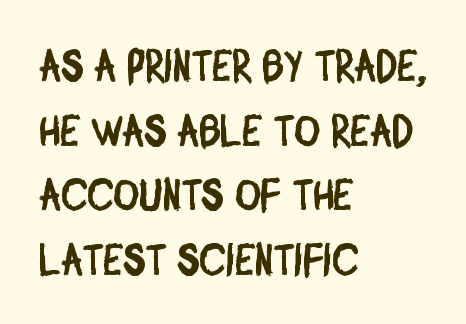
The image shows 44 px condensed sans-serif type; set left-aligned, normal line spacing (1.47x), normal letter spacing, not underlined; low stroke contrast and a large x-height.
